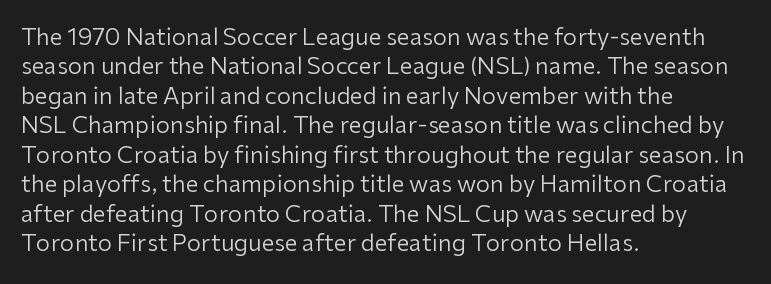
{"italic": "no", "bold": "no", "underline": "no", "align": "left", "line_spacing": "normal", "line_spacing_ratio": 1.28, "letter_spacing": "normal", "letter_spacing_em": 0.0, "glyph_px": 23}
